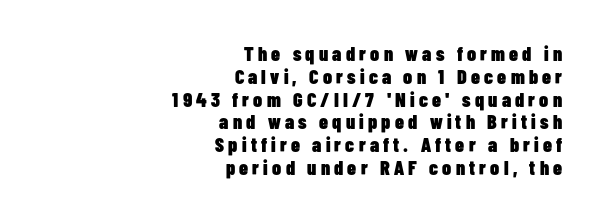
The image shows 20 px bold type, upright; set right-aligned, tight line spacing (1.14x), unusually wide letter spacing (+0.21 em), not underlined.
